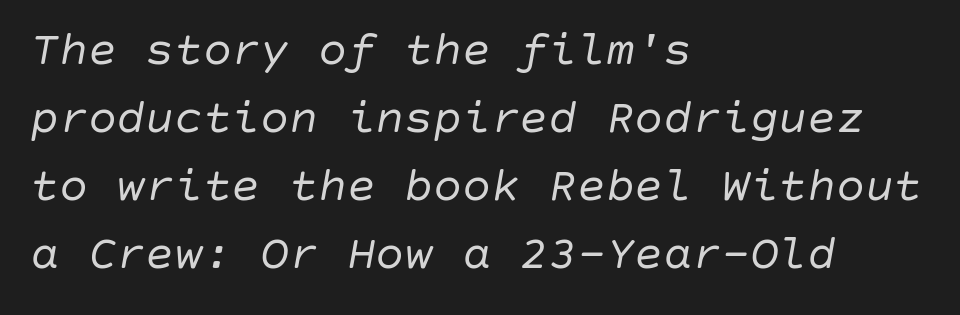
The rendering anchors every line to the left-hand side. No word sits above an underline. Regular leading. In terms of letterspacing, this is plain default setting.
